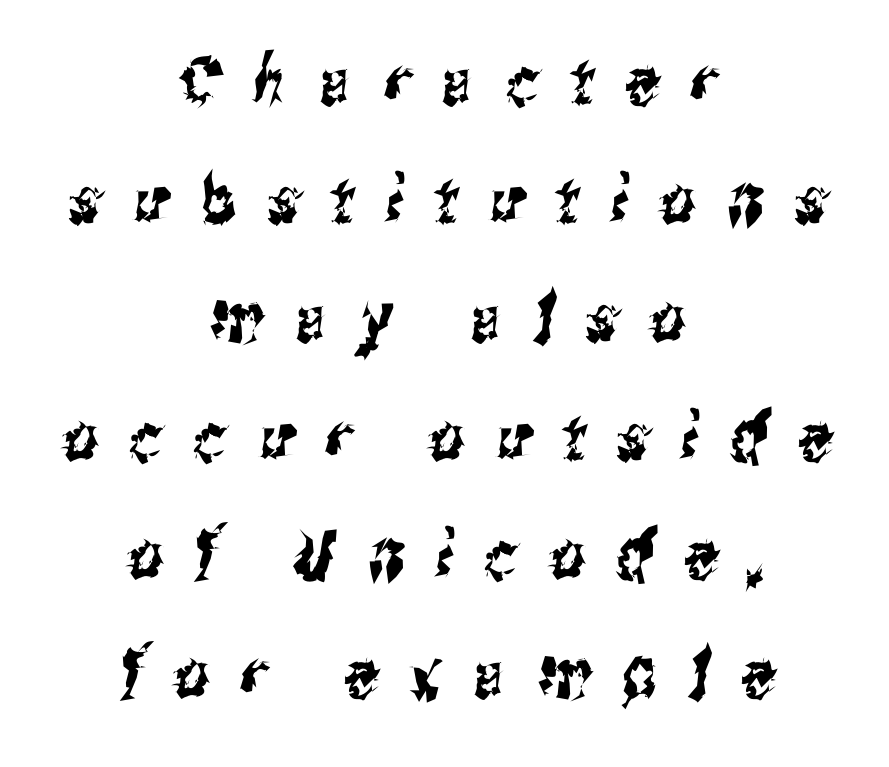
The image shows 67 px condensed sans-serif type; set centered, line spacing 1.77x, unusually wide letter spacing (+0.48 em), not underlined; medium stroke contrast and a medium x-height.
